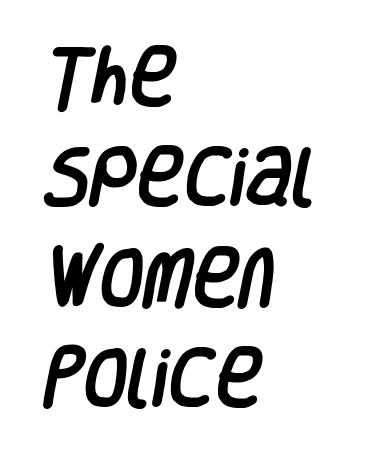
{"serif": "no", "width": "condensed", "stroke_contrast": "low", "x_height": "large", "monospaced": "no", "underline": "no", "align": "left", "line_spacing": "normal", "line_spacing_ratio": 1.57, "letter_spacing": "normal", "letter_spacing_em": 0.0, "glyph_px": 64}
